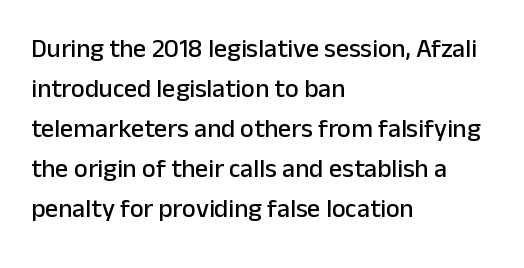
Q: Is the text italic (slanted)? A: No, it is upright.
Q: Is the text underlined? A: No.
Q: How is the paragraph aligned? A: Left-aligned.
Q: Is the spacing between letters normal or unusually wide? A: Normal.
Q: Is the spacing between lines tight, normal or loose? A: Normal.
